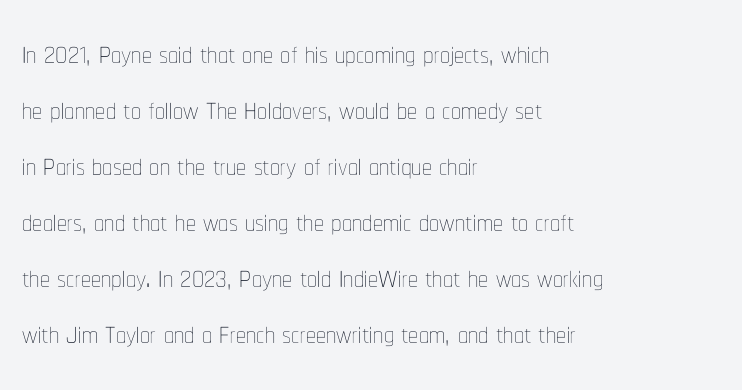
Q: Is the text bold? A: No.
Q: Is the text italic (slanted)? A: No, it is upright.
Q: Is the text underlined? A: No.
Q: How is the paragraph aligned? A: Left-aligned.
Q: Is the spacing between letters normal or unusually wide? A: Normal.
Q: Is the spacing between lines tight, normal or loose? A: Normal.
Q: Width (condensed, normal, or wide)? A: Condensed.
Q: Stroke contrast? A: Low.
Q: x-height? A: Medium.
Q: Monospaced? A: No.
